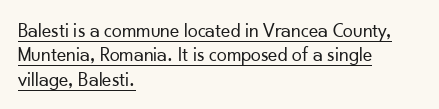
The image shows 20 px text type, upright; set left-aligned, line spacing 1.22x, normal letter spacing, underlined.
